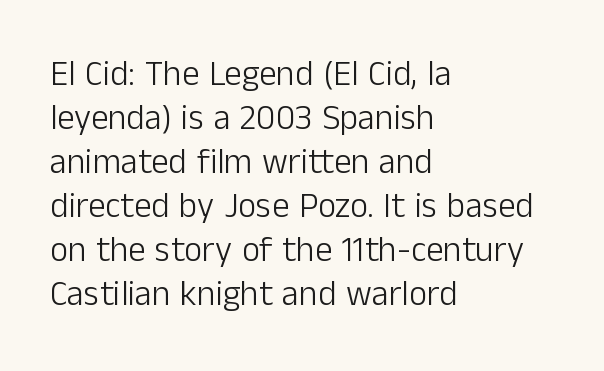
The image shows 35 px light sans-serif type, upright; set left-aligned, normal line spacing (1.26x), normal letter spacing, not underlined; low stroke contrast and a medium x-height.
